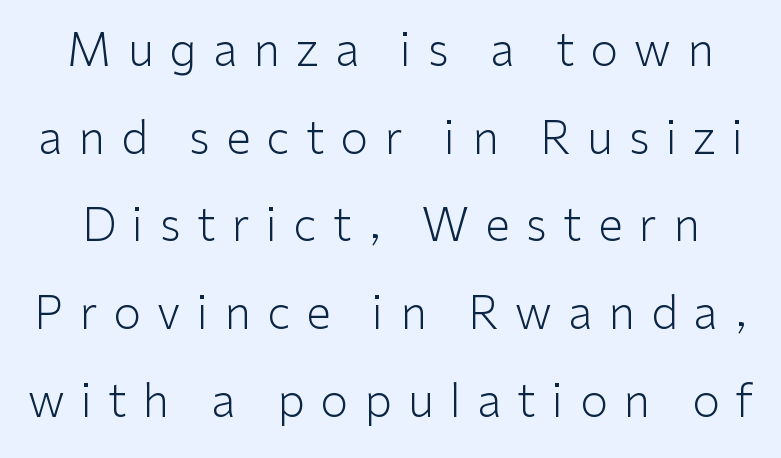
The image shows 45 px light sans-serif type, upright; set loose line spacing (1.95x), unusually wide letter spacing (+0.36 em), not underlined; low stroke contrast and a medium x-height.
